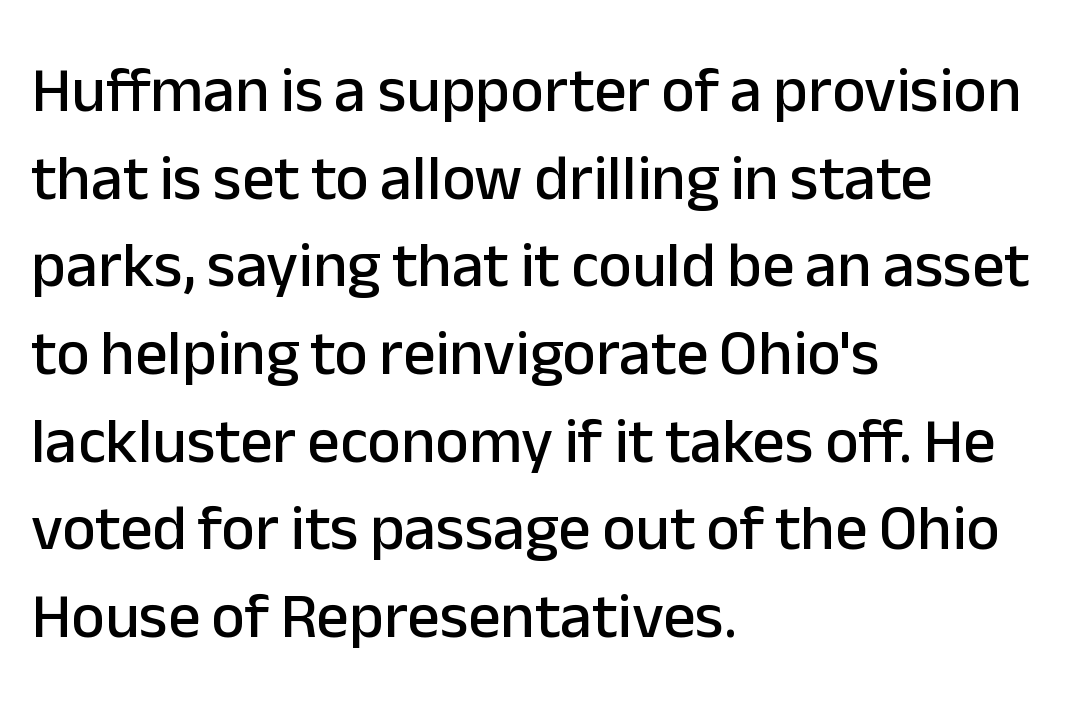
Q: Is the text italic (slanted)? A: No, it is upright.
Q: Is the typeface a serif or a sans-serif typeface? A: Sans-serif.
Q: Is the text underlined? A: No.
Q: How is the paragraph aligned? A: Left-aligned.
Q: Is the spacing between letters normal or unusually wide? A: Normal.
Q: Is the spacing between lines tight, normal or loose? A: Normal.
Q: Width (condensed, normal, or wide)? A: Normal.
Q: Stroke contrast? A: Low.
Q: x-height? A: Medium.
Q: Monospaced? A: No.
